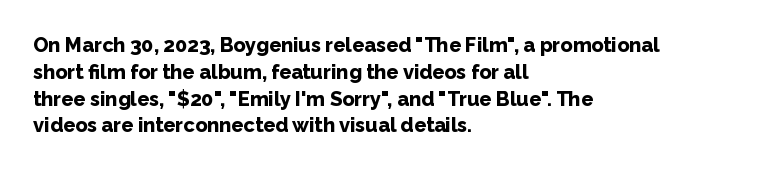
{"italic": "no", "bold": "yes", "underline": "no", "align": "left", "line_spacing": "normal", "line_spacing_ratio": 1.34, "letter_spacing": "normal", "letter_spacing_em": 0.0, "glyph_px": 20}
